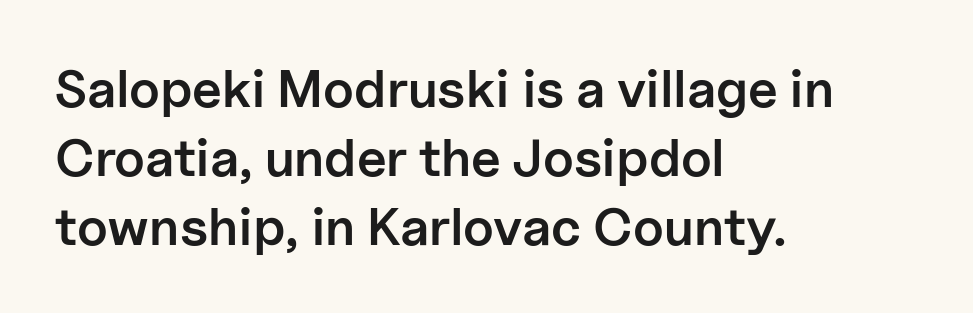
{"serif": "no", "italic": "no", "bold": "semi", "weight": "semibold", "width": "normal", "stroke_contrast": "low", "x_height": "medium", "monospaced": "no", "underline": "no", "align": "left", "line_spacing": "normal", "line_spacing_ratio": 1.3, "letter_spacing": "normal", "letter_spacing_em": 0.0, "glyph_px": 53}
